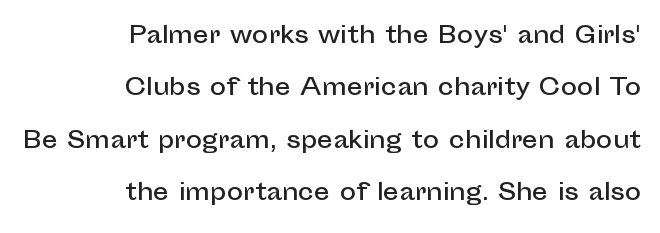
{"italic": "no", "underline": "no", "align": "right", "line_spacing": "loose", "line_spacing_ratio": 2.38, "letter_spacing": "normal", "letter_spacing_em": 0.0, "glyph_px": 22}
